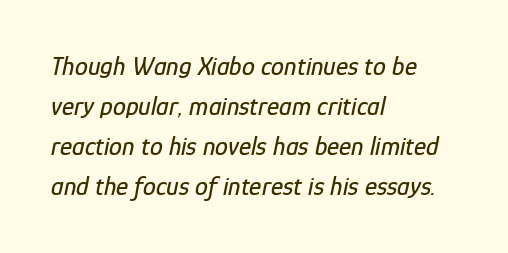
{"italic": "yes", "lean": "right", "slant_degrees": 12, "underline": "no", "align": "left", "line_spacing": "normal", "line_spacing_ratio": 1.54, "letter_spacing": "normal", "letter_spacing_em": 0.0, "glyph_px": 26}
